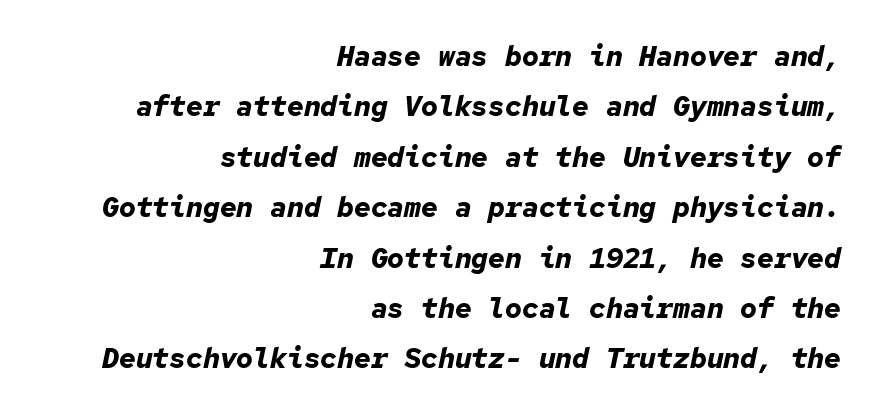
{"italic": "yes", "lean": "right", "slant_degrees": 12, "bold": "yes", "weight": "bold", "width": "normal", "stroke_contrast": "low", "x_height": "medium", "monospaced": "yes", "underline": "no", "align": "right", "line_spacing_ratio": 1.8, "letter_spacing": "normal", "letter_spacing_em": 0.0, "glyph_px": 28}
